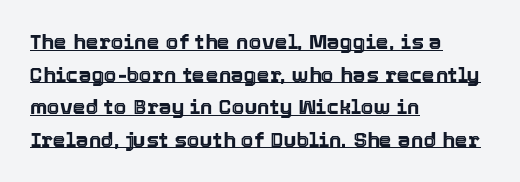
The image shows 21 px text type, upright; set left-aligned, normal line spacing (1.55x), normal letter spacing, underlined.
